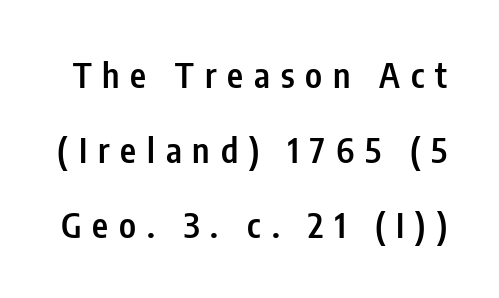
Q: Is the text bold? A: Semi-bold.
Q: Is the text italic (slanted)? A: No, it is upright.
Q: Is the typeface a serif or a sans-serif typeface? A: Sans-serif.
Q: Is the text underlined? A: No.
Q: Is the spacing between letters normal or unusually wide? A: Unusually wide.
Q: Is the spacing between lines tight, normal or loose? A: Loose.
Q: Width (condensed, normal, or wide)? A: Condensed.
Q: Stroke contrast? A: Low.
Q: x-height? A: Medium.
Q: Monospaced? A: No.
